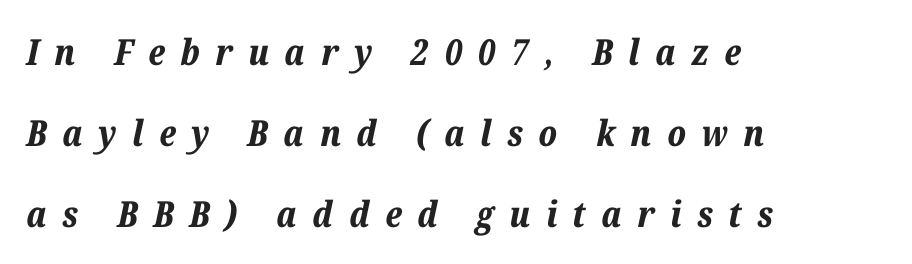
Q: Is the text bold? A: Yes.
Q: Is the text italic (slanted)? A: Yes, it leans right by about 12 degrees.
Q: Is the text underlined? A: No.
Q: How is the paragraph aligned? A: Left-aligned.
Q: Is the spacing between letters normal or unusually wide? A: Unusually wide.
Q: Is the spacing between lines tight, normal or loose? A: Loose.
Q: Width (condensed, normal, or wide)? A: Normal.
Q: Stroke contrast? A: Low.
Q: x-height? A: Medium.
Q: Monospaced? A: No.
